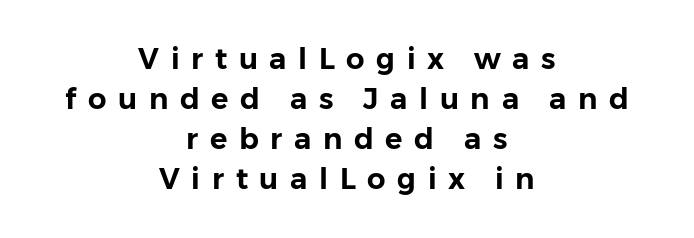
{"serif": "no", "italic": "no", "width": "normal", "stroke_contrast": "low", "x_height": "medium", "monospaced": "no", "underline": "no", "align": "center", "line_spacing": "normal", "line_spacing_ratio": 1.38, "letter_spacing": "wide", "letter_spacing_em": 0.4, "glyph_px": 29}
